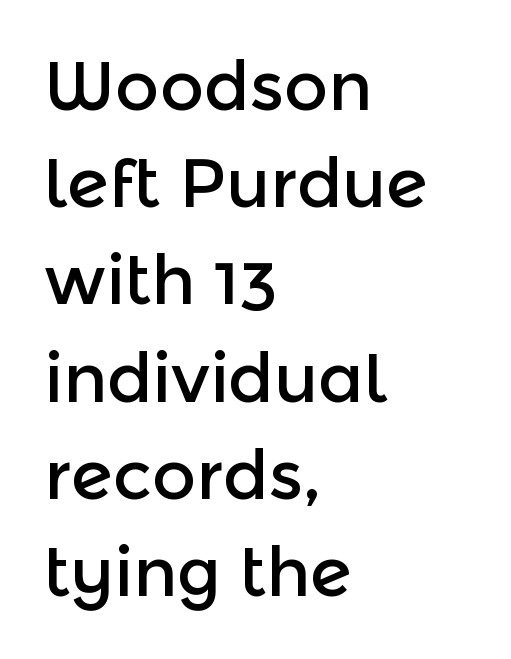
{"serif": "no", "italic": "no", "width": "normal", "x_height": "medium", "monospaced": "no", "underline": "no", "align": "left", "line_spacing": "normal", "line_spacing_ratio": 1.43, "letter_spacing": "normal", "letter_spacing_em": 0.0, "glyph_px": 68}
